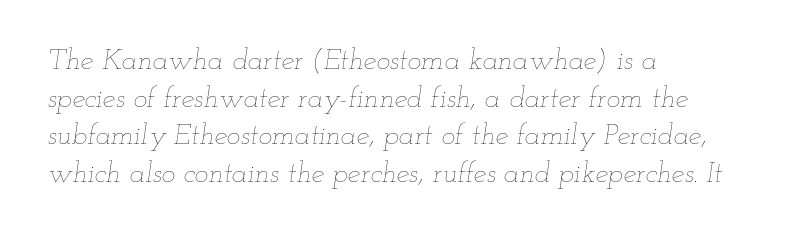
{"italic": "yes", "lean": "right", "slant_degrees": 12, "bold": "no", "weight": "thin", "width": "wide", "stroke_contrast": "low", "x_height": "small", "monospaced": "no", "underline": "no", "align": "left", "line_spacing": "normal", "line_spacing_ratio": 1.3, "letter_spacing": "normal", "letter_spacing_em": 0.0, "glyph_px": 29}
